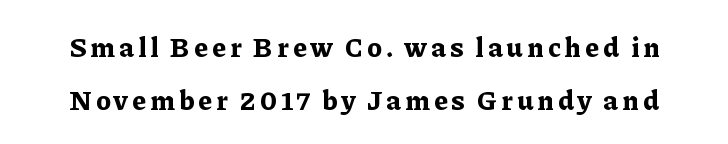
Q: Is the text bold? A: Yes.
Q: Is the text italic (slanted)? A: No, it is upright.
Q: Is the typeface a serif or a sans-serif typeface? A: Serif.
Q: Is the text underlined? A: No.
Q: Width (condensed, normal, or wide)? A: Normal.
Q: Stroke contrast? A: Low.
Q: x-height? A: Medium.
Q: Monospaced? A: No.
